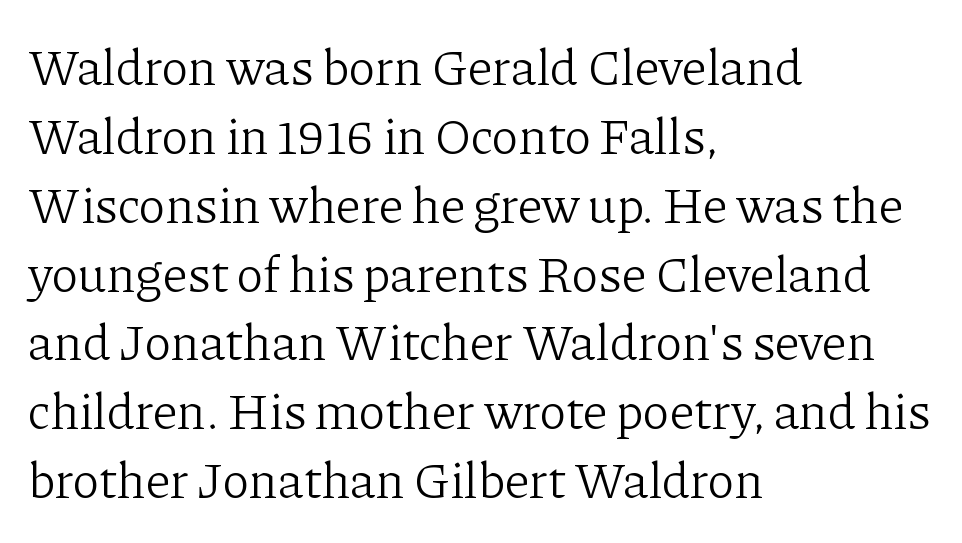
Q: Is the text bold? A: No.
Q: Is the text italic (slanted)? A: No, it is upright.
Q: Is the typeface a serif or a sans-serif typeface? A: Serif.
Q: Is the text underlined? A: No.
Q: How is the paragraph aligned? A: Left-aligned.
Q: Is the spacing between letters normal or unusually wide? A: Normal.
Q: Is the spacing between lines tight, normal or loose? A: Normal.
Q: Width (condensed, normal, or wide)? A: Normal.
Q: Stroke contrast? A: Low.
Q: x-height? A: Medium.
Q: Monospaced? A: No.
